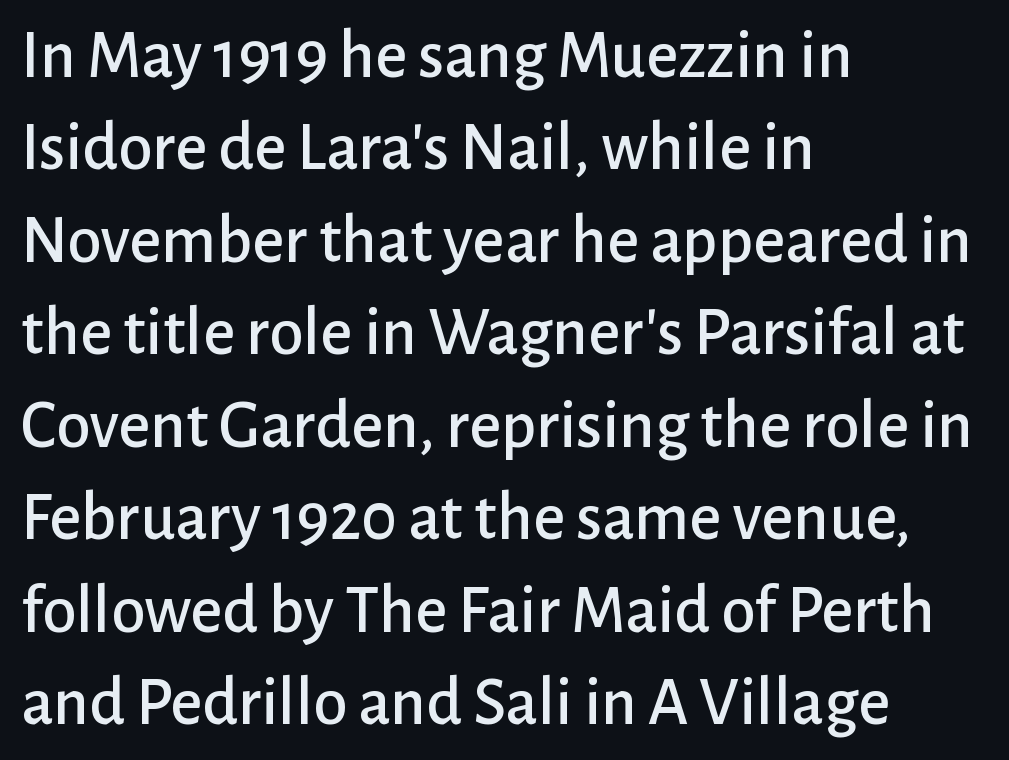
Q: Is the text italic (slanted)? A: No, it is upright.
Q: Is the typeface a serif or a sans-serif typeface? A: Sans-serif.
Q: Is the text underlined? A: No.
Q: How is the paragraph aligned? A: Left-aligned.
Q: Is the spacing between letters normal or unusually wide? A: Normal.
Q: Is the spacing between lines tight, normal or loose? A: Normal.
Q: Width (condensed, normal, or wide)? A: Normal.
Q: Stroke contrast? A: Low.
Q: x-height? A: Medium.
Q: Monospaced? A: No.
